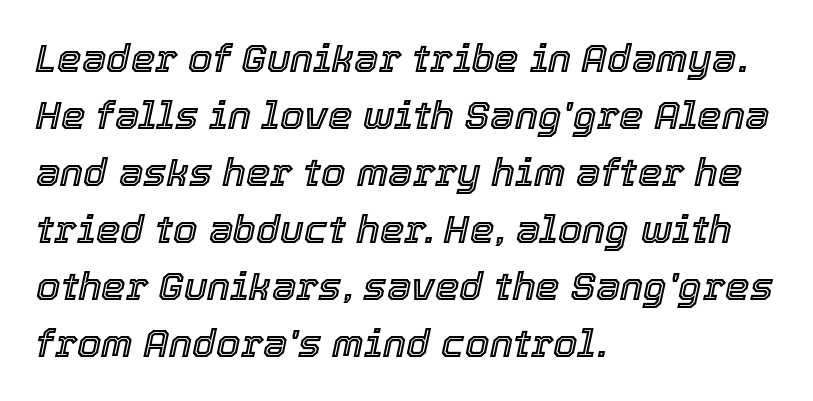
Q: Is the text italic (slanted)? A: Yes, it leans right by about 12 degrees.
Q: Is the text underlined? A: No.
Q: How is the paragraph aligned? A: Left-aligned.
Q: Is the spacing between letters normal or unusually wide? A: Normal.
Q: Is the spacing between lines tight, normal or loose? A: Normal.
Q: Width (condensed, normal, or wide)? A: Normal.
Q: x-height? A: Medium.
Q: Monospaced? A: No.
